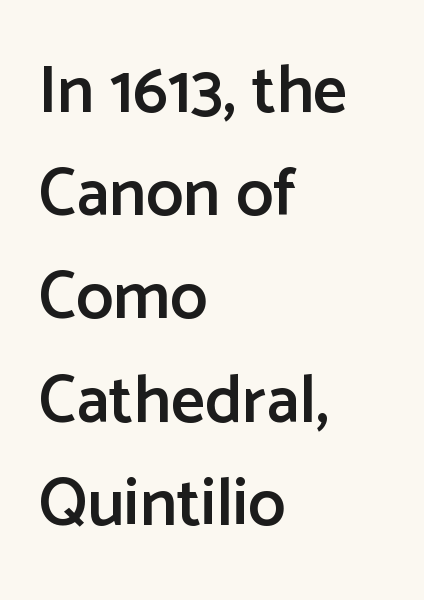
The image shows 67 px semibold sans-serif type, upright; set left-aligned, normal line spacing (1.54x), normal letter spacing, not underlined; low stroke contrast and a medium x-height.
